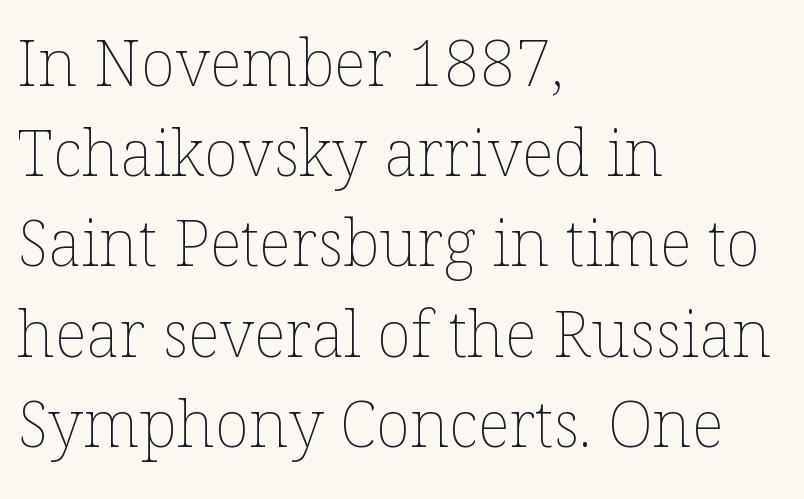
The image shows 64 px thin type, upright; set left-aligned, normal line spacing (1.41x), normal letter spacing, not underlined; low stroke contrast and a medium x-height.
